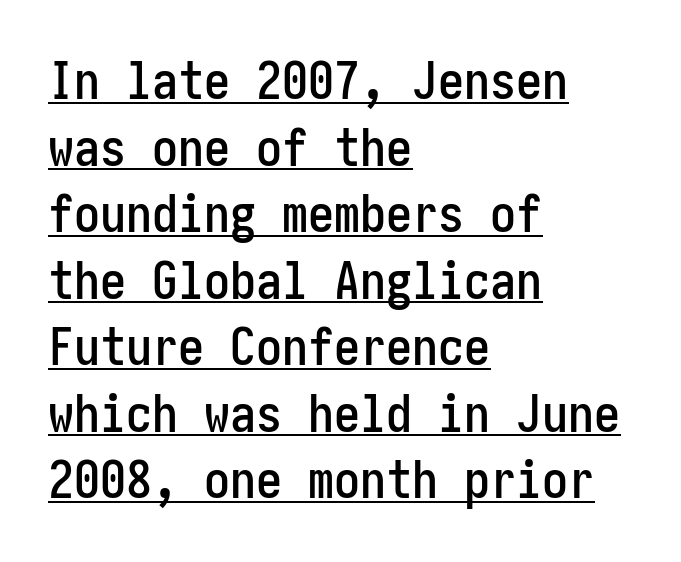
Q: Is the text italic (slanted)? A: No, it is upright.
Q: Is the typeface a serif or a sans-serif typeface? A: Sans-serif.
Q: Is the text underlined? A: Yes.
Q: How is the paragraph aligned? A: Left-aligned.
Q: Is the spacing between letters normal or unusually wide? A: Normal.
Q: Is the spacing between lines tight, normal or loose? A: Normal.
Q: Width (condensed, normal, or wide)? A: Condensed.
Q: Stroke contrast? A: Low.
Q: x-height? A: Medium.
